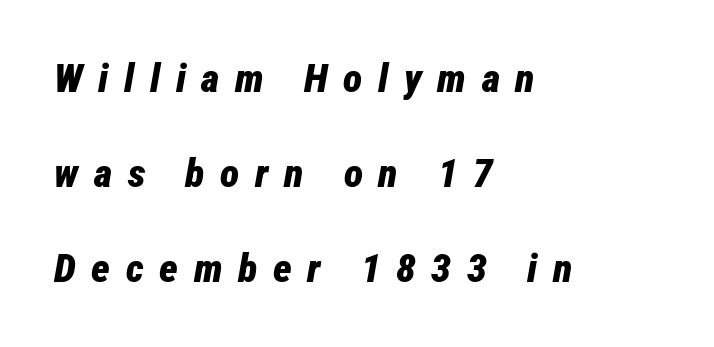
The image shows 40 px bold, condensed type, italic (leaning right); set left-aligned, loose line spacing (2.38x), unusually wide letter spacing (+0.39 em), not underlined; low stroke contrast and a medium x-height.
